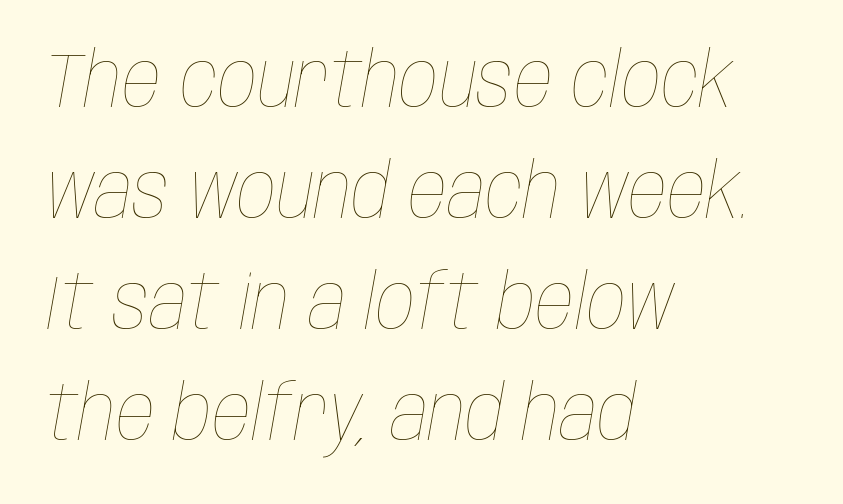
Q: Is the text bold? A: No.
Q: Is the text italic (slanted)? A: Yes, it leans right by about 10 degrees.
Q: Is the text underlined? A: No.
Q: How is the paragraph aligned? A: Left-aligned.
Q: Is the spacing between letters normal or unusually wide? A: Normal.
Q: Is the spacing between lines tight, normal or loose? A: Normal.
Q: Width (condensed, normal, or wide)? A: Condensed.
Q: Stroke contrast? A: Low.
Q: x-height? A: Large.
Q: Monospaced? A: No.
